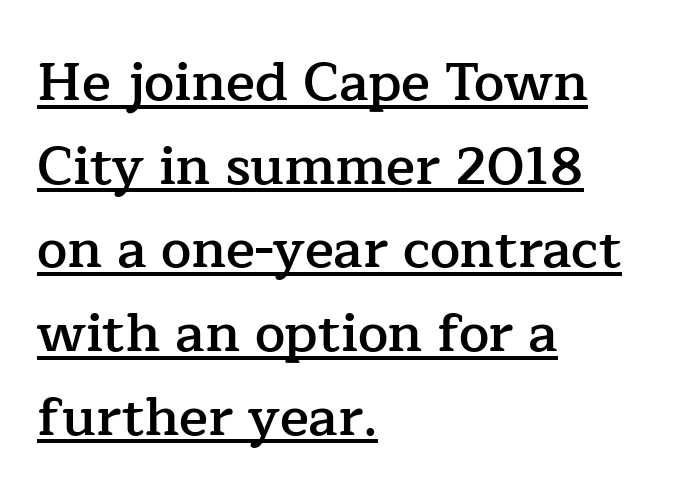
This sample keeps an unexceptional amount of space between lines. The compositor pushed each line to the left boundary. Words appear dense and cohesive because spacing is normal. This is roman type, the default non-slanted kind. Weight: semibold (demi). You could not count columns in this text — the font is proportionally spaced.
